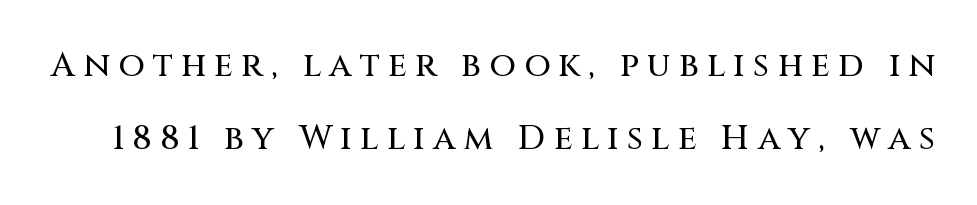
The image shows 34 px sans-serif type, upright; set loose line spacing (2.15x), unusually wide letter spacing (+0.24 em), not underlined; medium stroke contrast and a large x-height.
